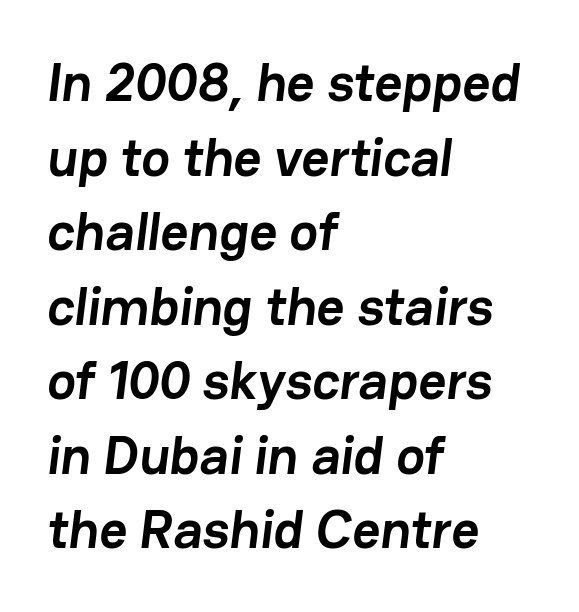
Q: Is the text bold? A: Yes.
Q: Is the typeface a serif or a sans-serif typeface? A: Sans-serif.
Q: Is the text underlined? A: No.
Q: How is the paragraph aligned? A: Left-aligned.
Q: Is the spacing between letters normal or unusually wide? A: Normal.
Q: Is the spacing between lines tight, normal or loose? A: Normal.
Q: Width (condensed, normal, or wide)? A: Normal.
Q: Stroke contrast? A: Low.
Q: x-height? A: Medium.
Q: Monospaced? A: No.
